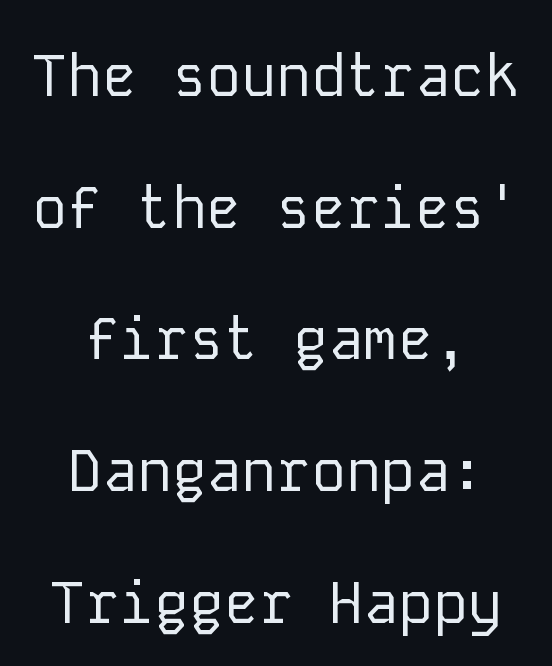
The letters carry no serifs — their stems end cleanly without finishing strokes. The passage shown is not bold in any degree. The horizontal fit of the characters is conventional and even. Vertical spacing — loose.
